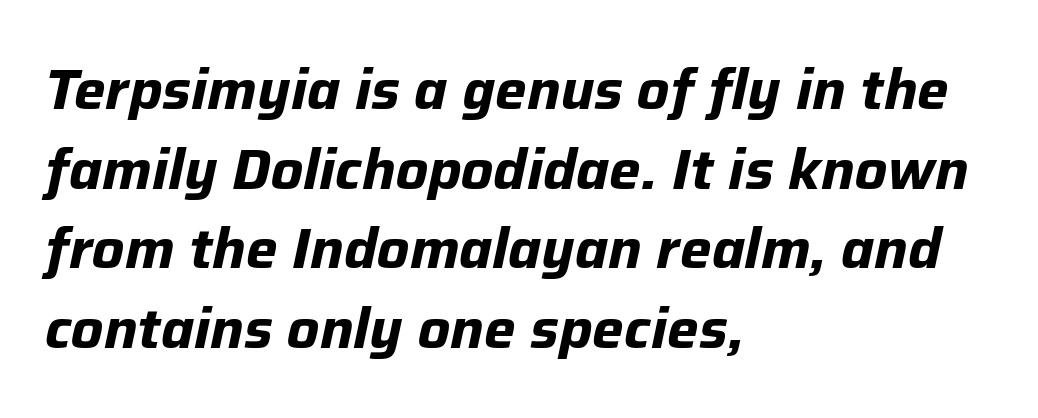
{"italic": "yes", "lean": "right", "slant_degrees": 12, "bold": "yes", "weight": "bold", "width": "normal", "stroke_contrast": "low", "x_height": "medium", "monospaced": "no", "underline": "no", "align": "left", "line_spacing": "normal", "line_spacing_ratio": 1.42, "letter_spacing": "normal", "letter_spacing_em": 0.0, "glyph_px": 56}
